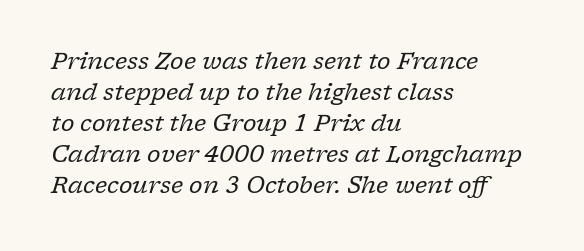
The line texture is even and compact thanks to regular tracking. Rows of type keep a routine distance in the vertical direction. This sample uses an oblique cut, with every glyph tilted off the vertical. The letters look calm and open, with moderate or lighter stems.
